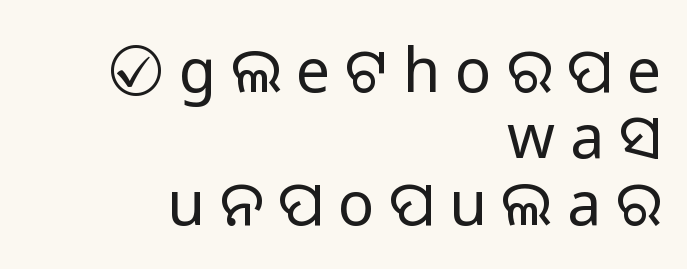
{"serif": "no", "italic": "no", "bold": "no", "weight": "light", "width": "normal", "stroke_contrast": "low", "x_height": "medium", "monospaced": "no", "underline": "no", "align": "right", "line_spacing": "tight", "line_spacing_ratio": 1.09, "letter_spacing": "wide", "letter_spacing_em": 0.24, "glyph_px": 61}
